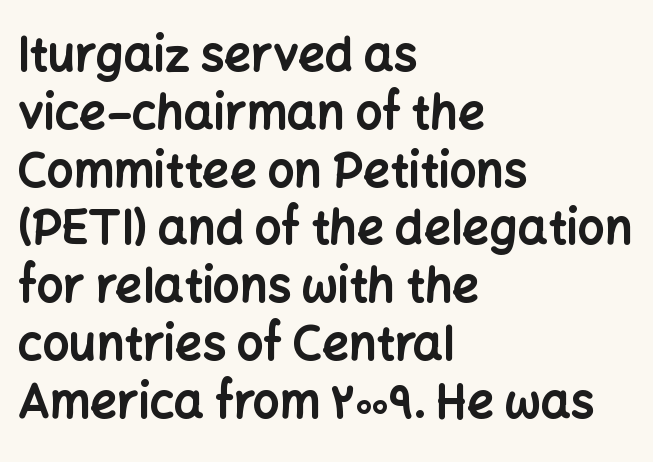
The image shows 47 px bold sans-serif type, upright; set left-aligned, line spacing 1.23x, normal letter spacing, not underlined; low stroke contrast and a medium x-height.
